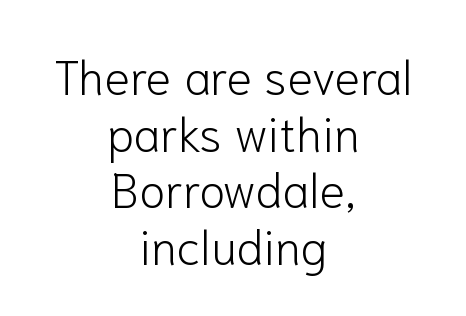
{"serif": "no", "italic": "no", "bold": "no", "weight": "light", "width": "normal", "stroke_contrast": "low", "x_height": "medium", "monospaced": "no", "underline": "no", "align": "center", "line_spacing_ratio": 1.18, "letter_spacing": "normal", "letter_spacing_em": 0.0, "glyph_px": 48}
